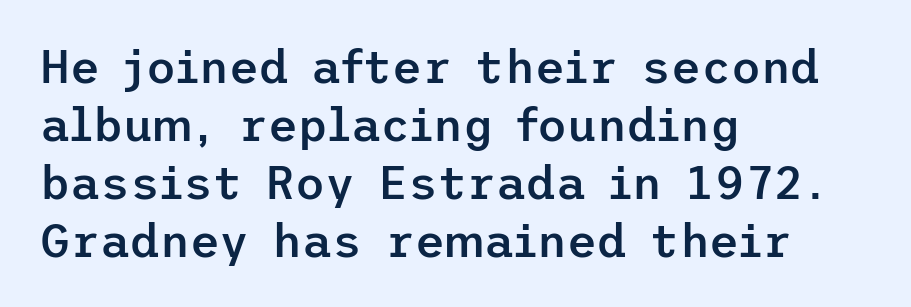
Q: Is the text bold? A: Semi-bold.
Q: Is the text italic (slanted)? A: No, it is upright.
Q: Is the typeface a serif or a sans-serif typeface? A: Sans-serif.
Q: Is the text underlined? A: No.
Q: How is the paragraph aligned? A: Left-aligned.
Q: Is the spacing between letters normal or unusually wide? A: Normal.
Q: Is the spacing between lines tight, normal or loose? A: Normal.
Q: Width (condensed, normal, or wide)? A: Normal.
Q: Stroke contrast? A: Low.
Q: x-height? A: Medium.
